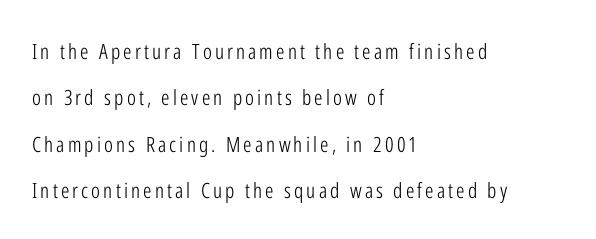
Q: Is the text bold? A: No.
Q: Is the text italic (slanted)? A: No, it is upright.
Q: Is the text underlined? A: No.
Q: How is the paragraph aligned? A: Left-aligned.
Q: Is the spacing between lines tight, normal or loose? A: Loose.
